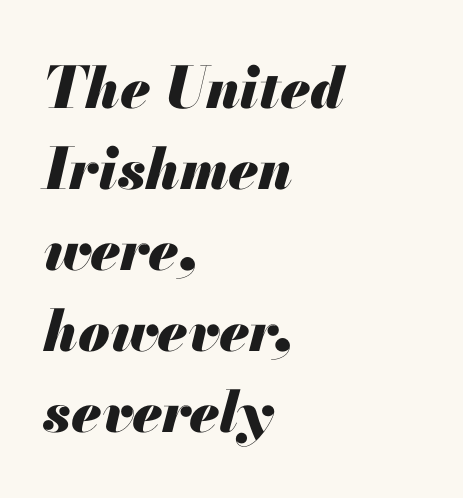
Q: Is the text bold? A: Yes.
Q: Is the text italic (slanted)? A: Yes, it leans right by about 13 degrees.
Q: Is the text underlined? A: No.
Q: How is the paragraph aligned? A: Left-aligned.
Q: Is the spacing between letters normal or unusually wide? A: Normal.
Q: Is the spacing between lines tight, normal or loose? A: Normal.
Q: Width (condensed, normal, or wide)? A: Normal.
Q: Stroke contrast? A: Medium.
Q: x-height? A: Small.
Q: Monospaced? A: No.
